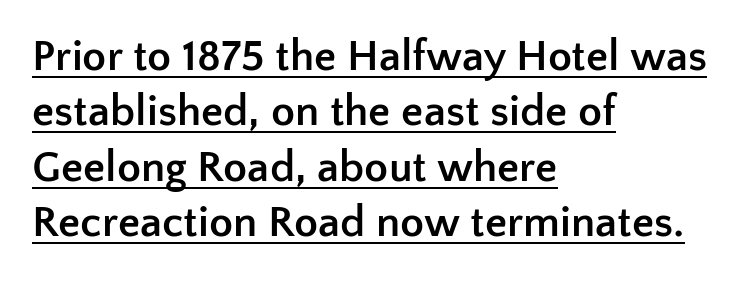
The image shows 44 px semibold sans-serif type, upright; set left-aligned, normal line spacing (1.26x), normal letter spacing, underlined; low stroke contrast and a medium x-height.
